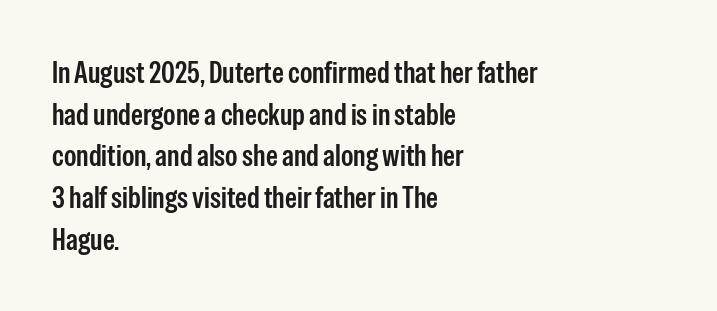
The image shows 30 px semibold, condensed sans-serif type, upright; set left-aligned, normal line spacing (1.39x), normal letter spacing, not underlined; low stroke contrast and a medium x-height.
